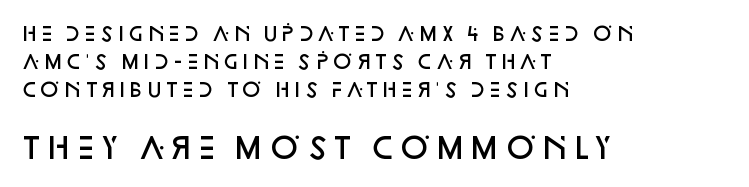
Inter-character spacing is left at the font's built-in metrics. Unlike italic type, these characters show no tilt at all. Font category for this specimen: sans-serif. Rows of type keep a routine distance in the vertical direction.
